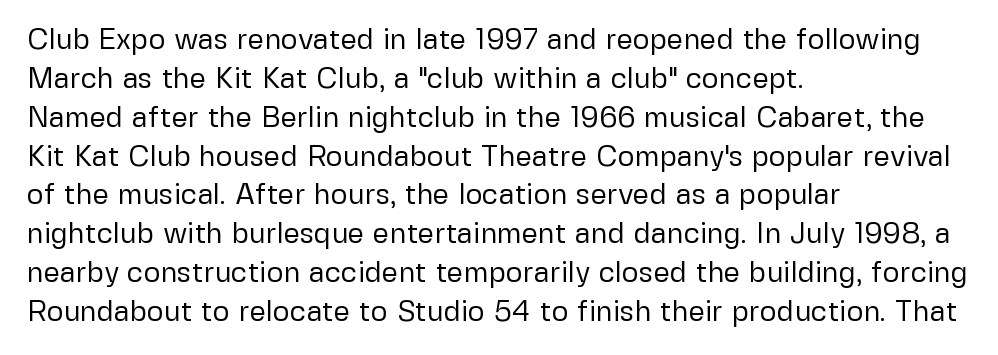
{"serif": "no", "italic": "no", "bold": "no", "weight": "regular", "width": "normal", "stroke_contrast": "low", "x_height": "medium", "monospaced": "no", "underline": "no", "align": "left", "line_spacing": "normal", "line_spacing_ratio": 1.34, "letter_spacing": "normal", "letter_spacing_em": 0.0, "glyph_px": 29}
